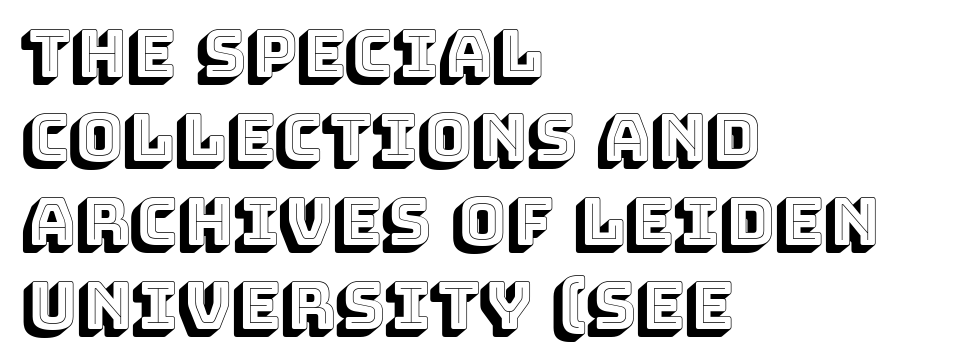
{"italic": "no", "width": "normal", "x_height": "large", "monospaced": "no", "underline": "no", "align": "left", "line_spacing": "normal", "line_spacing_ratio": 1.29, "letter_spacing": "normal", "letter_spacing_em": 0.0, "glyph_px": 65}
